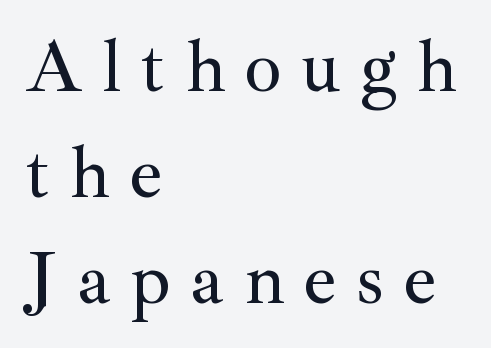
{"serif": "yes", "italic": "no", "width": "normal", "stroke_contrast": "medium", "x_height": "small", "monospaced": "no", "underline": "no", "align": "left", "line_spacing": "normal", "line_spacing_ratio": 1.43, "letter_spacing": "wide", "letter_spacing_em": 0.26, "glyph_px": 74}
